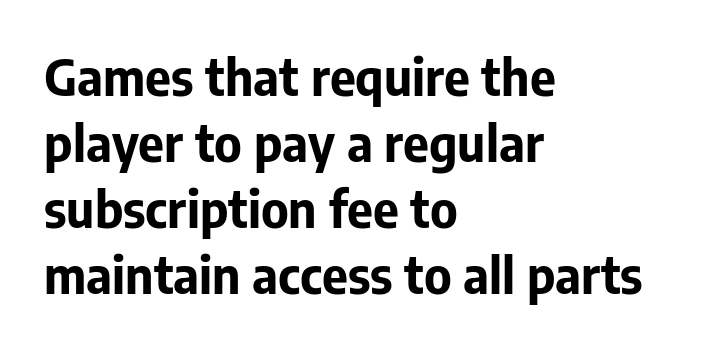
{"serif": "no", "italic": "no", "bold": "yes", "weight": "bold", "width": "normal", "stroke_contrast": "low", "x_height": "medium", "monospaced": "no", "underline": "no", "align": "left", "line_spacing": "normal", "line_spacing_ratio": 1.32, "letter_spacing": "normal", "letter_spacing_em": 0.0, "glyph_px": 50}
